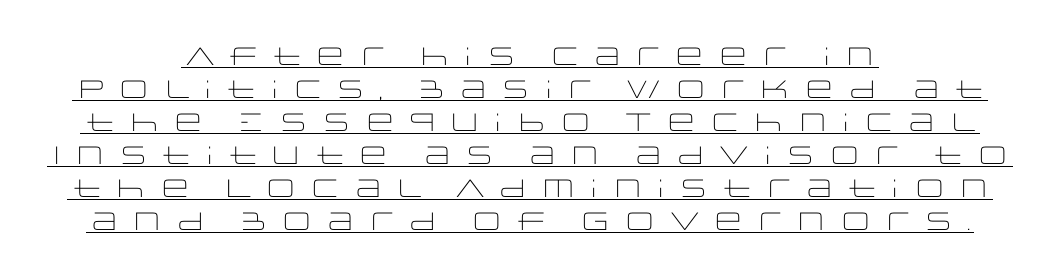
The image shows 25 px text type, upright; set centered, normal line spacing (1.32x), unusually wide letter spacing (+0.24 em), underlined.
